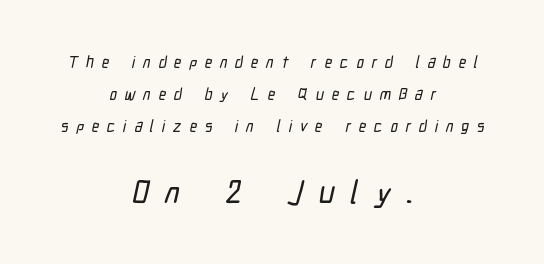
Q: Is the typeface a serif or a sans-serif typeface? A: Sans-serif.
Q: Is the text underlined? A: No.
Q: How is the paragraph aligned? A: Centered.
Q: Is the spacing between letters normal or unusually wide? A: Unusually wide.
Q: Is the spacing between lines tight, normal or loose? A: Loose.
Q: Which block of text is set in a larger size, the first (top) or the second (bottom)? A: The second (bottom) one.
Q: Width (condensed, normal, or wide)? A: Condensed.
Q: Stroke contrast? A: Low.
Q: x-height? A: Medium.
Q: Monospaced? A: No.
